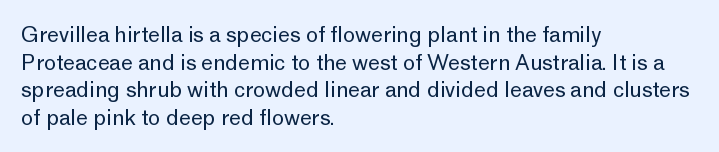
Q: Is the text bold? A: No.
Q: Is the text italic (slanted)? A: No, it is upright.
Q: Is the text underlined? A: No.
Q: How is the paragraph aligned? A: Left-aligned.
Q: Is the spacing between letters normal or unusually wide? A: Normal.
Q: Is the spacing between lines tight, normal or loose? A: Normal.
